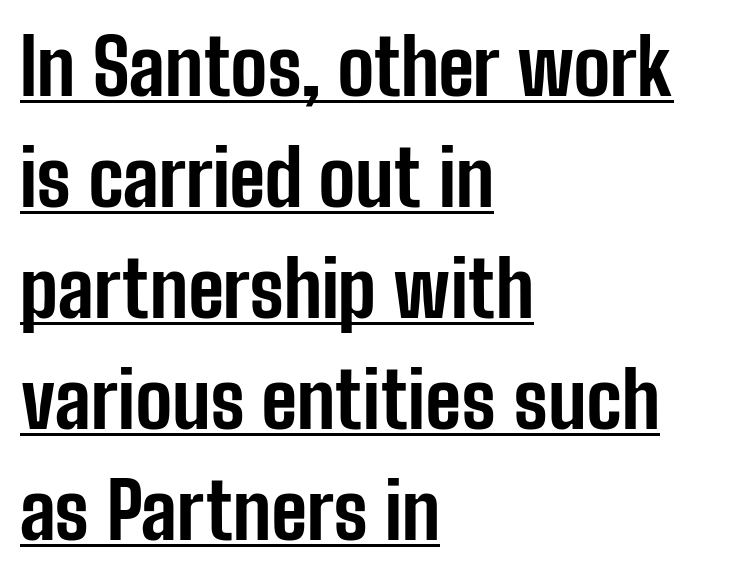
{"serif": "no", "italic": "no", "bold": "yes", "weight": "bold", "width": "condensed", "stroke_contrast": "low", "x_height": "medium", "monospaced": "no", "underline": "yes", "align": "left", "line_spacing": "normal", "line_spacing_ratio": 1.44, "letter_spacing": "normal", "letter_spacing_em": 0.0, "glyph_px": 77}
